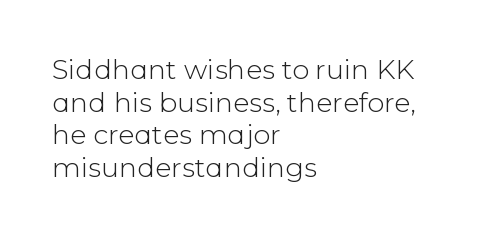
What stands out about the letter spacing? Nothing — it is the standard amount. This is not heavy type; no bold has been used. Just letters on the line, the space beneath them empty. Notice how the stems are strictly vertical — no italics here. This rendering uses left alignment, leaving the right contour irregular.
